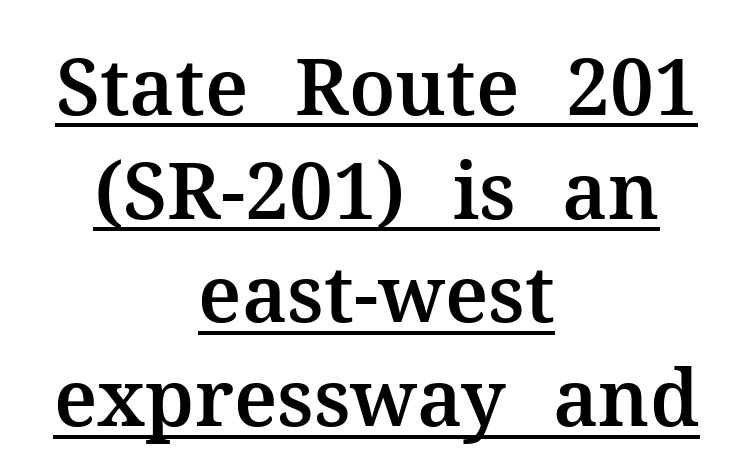
{"serif": "yes", "italic": "no", "width": "normal", "stroke_contrast": "medium", "x_height": "medium", "monospaced": "no", "underline": "yes", "align": "center", "line_spacing": "normal", "line_spacing_ratio": 1.33, "letter_spacing": "normal", "letter_spacing_em": 0.0, "glyph_px": 78}
